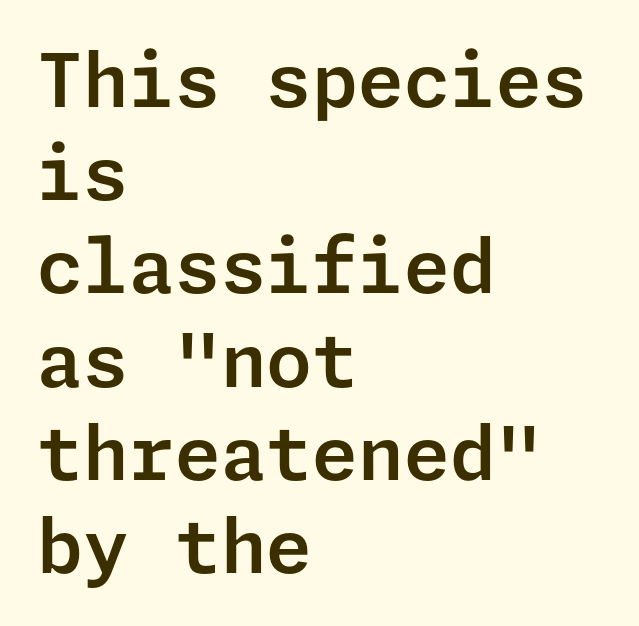
Q: Is the text italic (slanted)? A: No, it is upright.
Q: Is the typeface a serif or a sans-serif typeface? A: Sans-serif.
Q: Is the text underlined? A: No.
Q: How is the paragraph aligned? A: Left-aligned.
Q: Is the spacing between letters normal or unusually wide? A: Normal.
Q: Is the spacing between lines tight, normal or loose? A: Normal.
Q: Width (condensed, normal, or wide)? A: Normal.
Q: Stroke contrast? A: Low.
Q: x-height? A: Medium.
